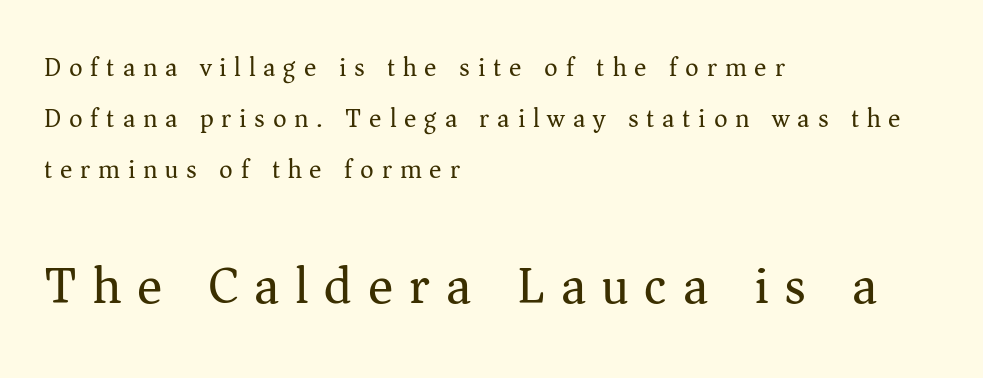
The image shows 53 px regular-weight serif type, upright; set left-aligned, loose line spacing (1.96x), unusually wide letter spacing (+0.3 em), not underlined; the second (bottom) block is 2.04x larger; medium stroke contrast and a medium x-height.
